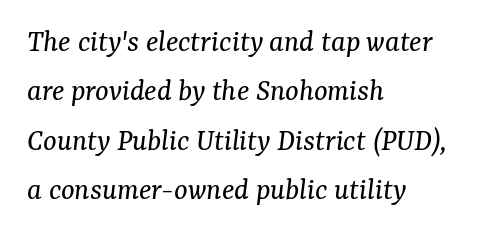
Font category for this specimen: serif. Italic? Definitely — the glyphs are oblique. Is the letter spacing exaggerated? No — it looks like the ordinary default. The passage shown is typed in a proportional face where columns would drift. This is not heavy type; no bold has been used.
